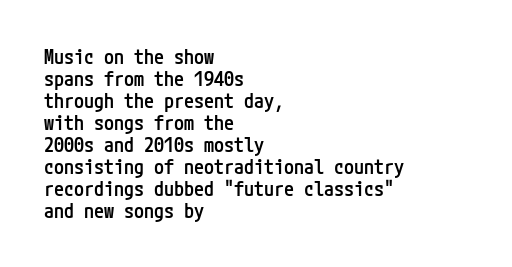
The image shows 20 px text type, upright; set left-aligned, tight line spacing (1.1x), normal letter spacing, not underlined.
